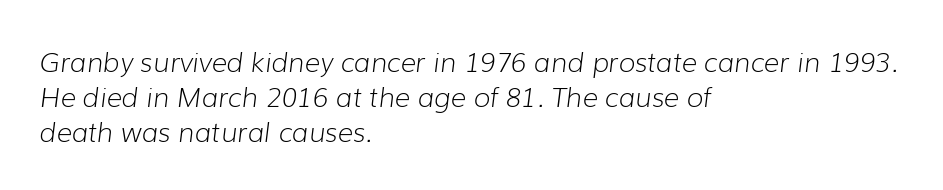
{"italic": "yes", "lean": "right", "slant_degrees": 7, "bold": "no", "underline": "no", "align": "left", "line_spacing": "normal", "line_spacing_ratio": 1.29, "letter_spacing": "normal", "letter_spacing_em": 0.0, "glyph_px": 27}
